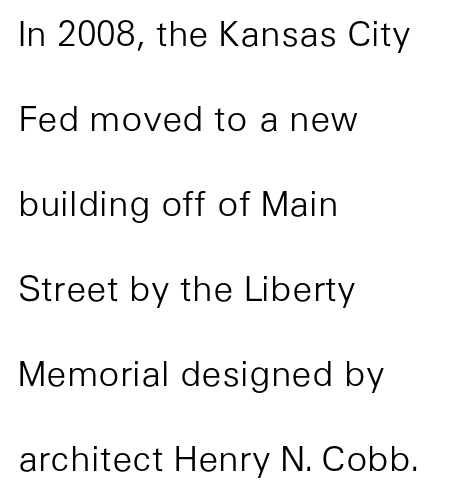
Q: Is the text bold? A: No.
Q: Is the text italic (slanted)? A: No, it is upright.
Q: Is the typeface a serif or a sans-serif typeface? A: Sans-serif.
Q: Is the text underlined? A: No.
Q: How is the paragraph aligned? A: Left-aligned.
Q: Is the spacing between letters normal or unusually wide? A: Normal.
Q: Is the spacing between lines tight, normal or loose? A: Loose.
Q: Width (condensed, normal, or wide)? A: Normal.
Q: Stroke contrast? A: Low.
Q: x-height? A: Medium.
Q: Monospaced? A: No.
